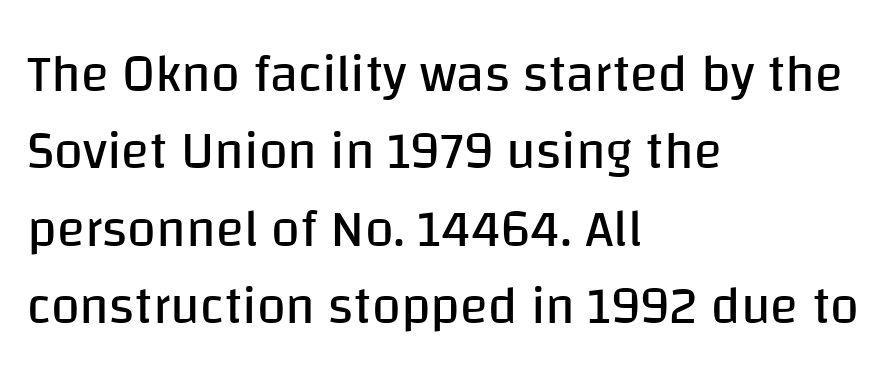
Q: Is the text bold? A: No.
Q: Is the text italic (slanted)? A: No, it is upright.
Q: Is the typeface a serif or a sans-serif typeface? A: Sans-serif.
Q: Is the text underlined? A: No.
Q: How is the paragraph aligned? A: Left-aligned.
Q: Is the spacing between letters normal or unusually wide? A: Normal.
Q: Is the spacing between lines tight, normal or loose? A: Normal.
Q: Width (condensed, normal, or wide)? A: Normal.
Q: Stroke contrast? A: Low.
Q: x-height? A: Large.
Q: Monospaced? A: No.
